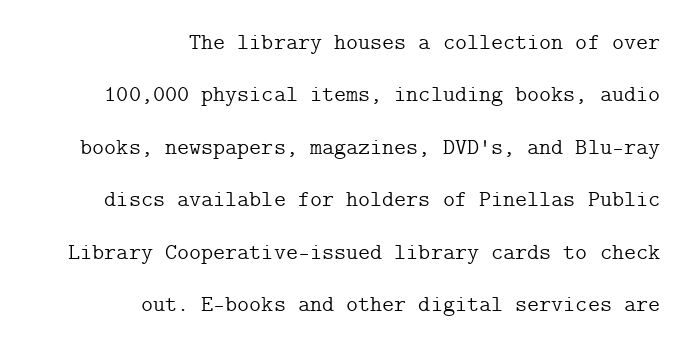
{"italic": "no", "bold": "no", "underline": "no", "align": "right", "line_spacing": "loose", "line_spacing_ratio": 2.28, "letter_spacing": "normal", "letter_spacing_em": 0.0, "glyph_px": 23}
